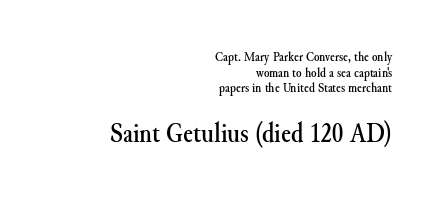
{"serif": "yes", "italic": "no", "width": "normal", "stroke_contrast": "medium", "x_height": "small", "monospaced": "no", "underline": "no", "align": "right", "line_spacing": "tight", "line_spacing_ratio": 1.12, "letter_spacing": "normal", "letter_spacing_em": 0.0, "larger_block": "second", "size_ratio": 2.07, "glyph_px": 29}
